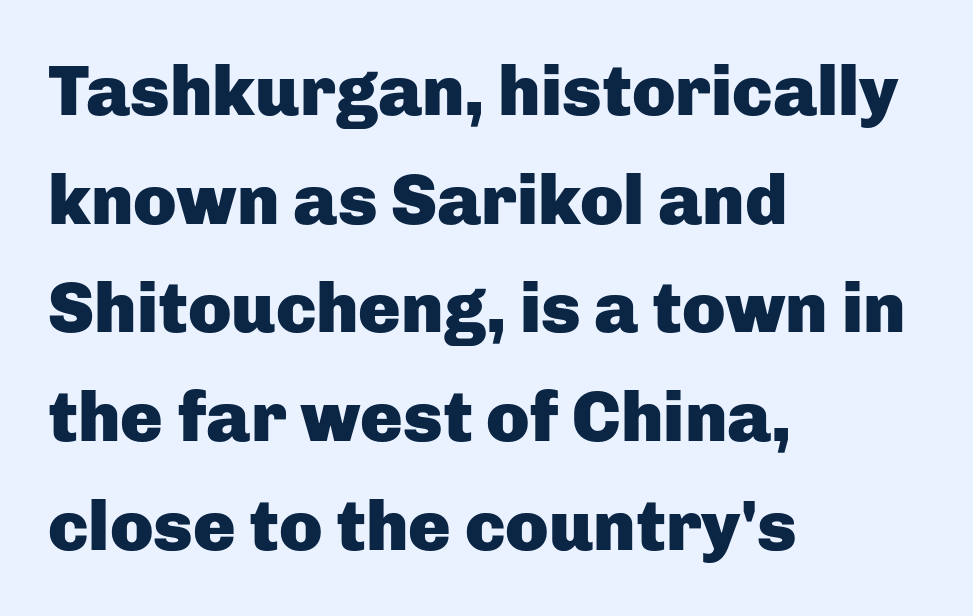
The rag falls on the right side of this text block. A typesetter would call this zero additional tracking. Is there any slant? The stems are plumb. Is this a sans? Yes — the strokes have no serifs. The rendering uses natural spacing where letterforms have individual widths.
